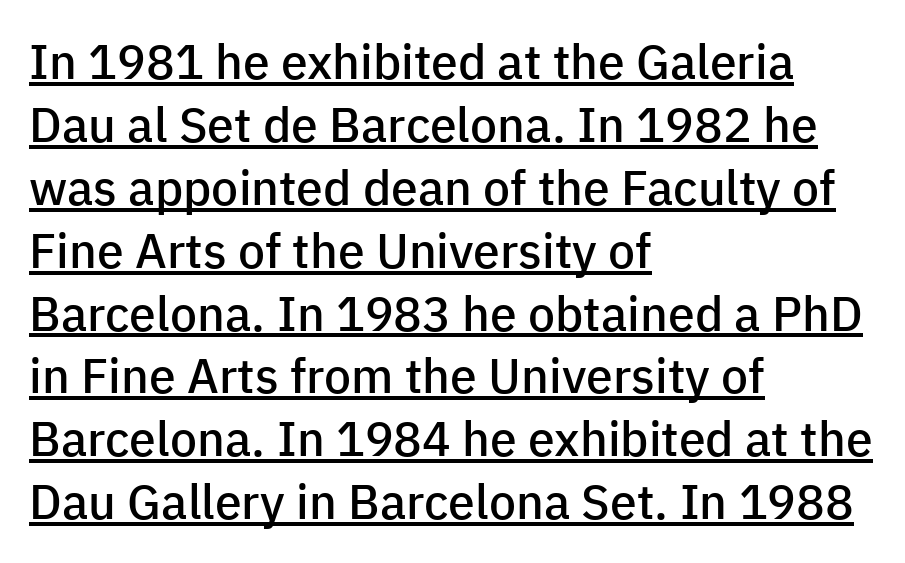
{"serif": "no", "italic": "no", "bold": "semi", "weight": "semibold", "width": "normal", "stroke_contrast": "low", "x_height": "medium", "monospaced": "no", "underline": "yes", "align": "left", "line_spacing": "normal", "line_spacing_ratio": 1.31, "letter_spacing": "normal", "letter_spacing_em": 0.0, "glyph_px": 48}
